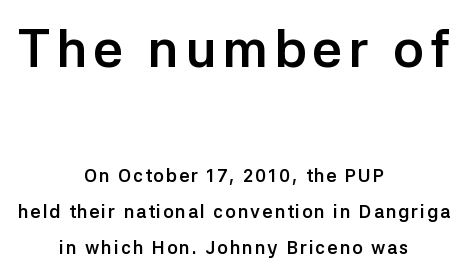
The image shows 53 px semibold sans-serif type, upright; set centered, loose line spacing (2.0x), not underlined; the first (top) block is 2.94x larger; low stroke contrast and a medium x-height.
